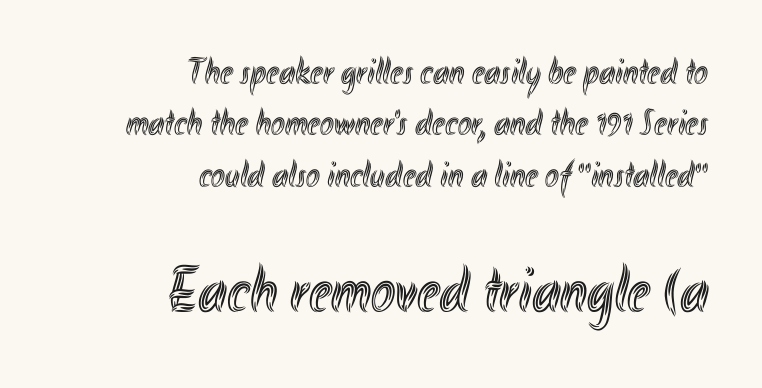
The foot of each line stays bare and open. The horizontal fit of the characters is conventional and even. Honestly, the row spacing looks completely unremarkable. Where is the straight margin? On the right.
